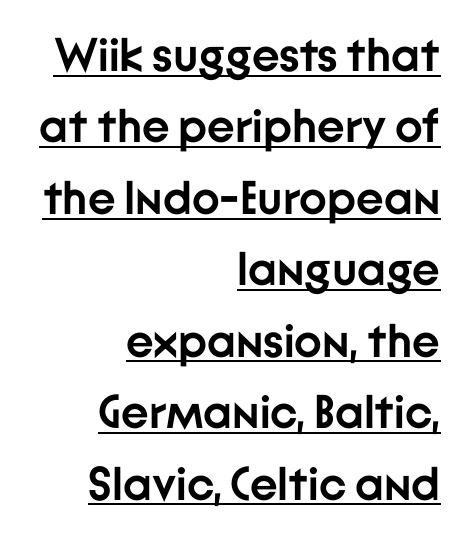
{"serif": "no", "italic": "no", "bold": "yes", "weight": "semibold", "width": "normal", "stroke_contrast": "low", "x_height": "medium", "monospaced": "no", "underline": "yes", "align": "right", "line_spacing": "normal", "line_spacing_ratio": 1.52, "letter_spacing": "normal", "letter_spacing_em": 0.0, "glyph_px": 47}
